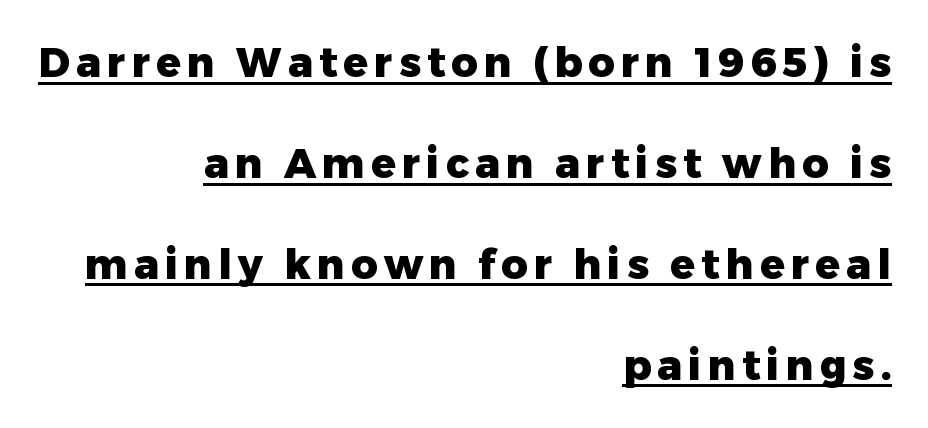
Spacing verdict: proportional, widths tailored to each character. Is there much room between lines? Yes — plenty of vertical air separates them. Note: no serifs on the glyphs. The sample has been set heavy, in full bold. Style check: upright.
